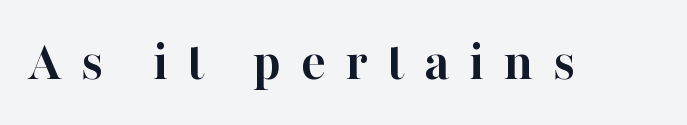
The image shows 57 px semibold serif type, upright; set unusually wide letter spacing (+0.34 em), not underlined; high stroke contrast and a medium x-height.
